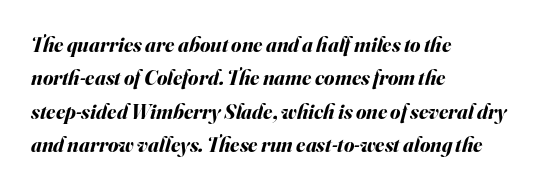
Q: Is the text bold? A: Yes.
Q: Is the text italic (slanted)? A: Yes, it leans right by about 16 degrees.
Q: Is the text underlined? A: No.
Q: How is the paragraph aligned? A: Left-aligned.
Q: Is the spacing between letters normal or unusually wide? A: Normal.
Q: Is the spacing between lines tight, normal or loose? A: Normal.
